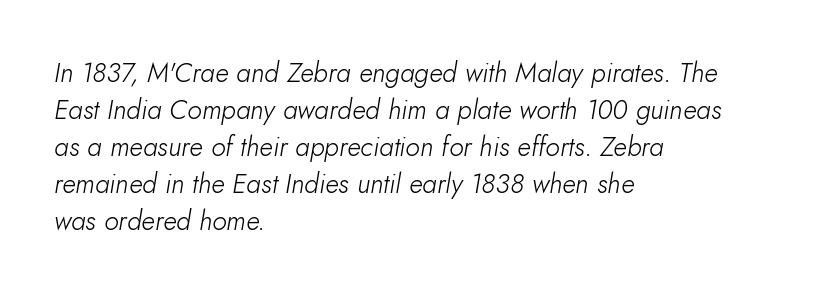
Q: Is the text bold? A: No.
Q: Is the text italic (slanted)? A: Yes, it leans right by about 10 degrees.
Q: Is the text underlined? A: No.
Q: How is the paragraph aligned? A: Left-aligned.
Q: Is the spacing between letters normal or unusually wide? A: Normal.
Q: Is the spacing between lines tight, normal or loose? A: Normal.
